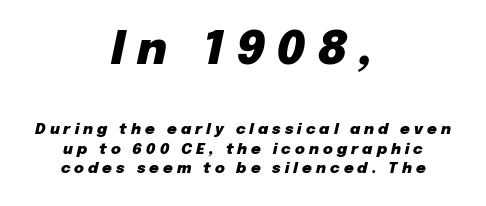
Size contrast runs from large at the top to small at the bottom. Check under the words: just untouched page. Casual observation: everything's sitting right in the middle. The letters advance in unequal steps, a hallmark of proportional type. What stands out about the letter spacing? Its width — letters are far apart. This sample uses an oblique cut, with every glyph tilted off the vertical.
